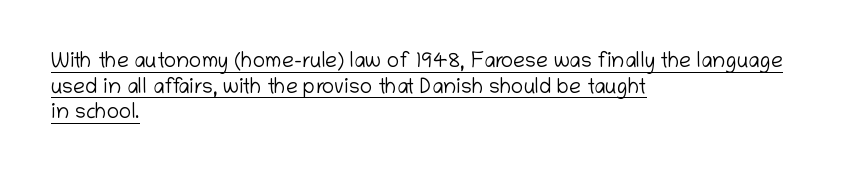
{"italic": "no", "bold": "no", "underline": "yes", "align": "left", "line_spacing_ratio": 1.22, "letter_spacing": "normal", "letter_spacing_em": 0.0, "glyph_px": 21}
